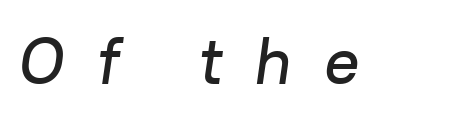
Q: Is the text italic (slanted)? A: Yes, it leans right by about 8 degrees.
Q: Is the text underlined? A: No.
Q: Is the spacing between letters normal or unusually wide? A: Unusually wide.
Q: Width (condensed, normal, or wide)? A: Normal.
Q: Stroke contrast? A: Low.
Q: x-height? A: Medium.
Q: Monospaced? A: No.
